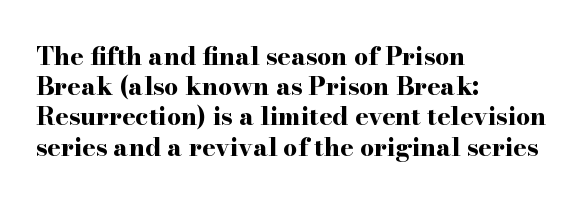
Q: Is the text bold? A: Yes.
Q: Is the text italic (slanted)? A: No, it is upright.
Q: Is the text underlined? A: No.
Q: How is the paragraph aligned? A: Left-aligned.
Q: Is the spacing between letters normal or unusually wide? A: Normal.
